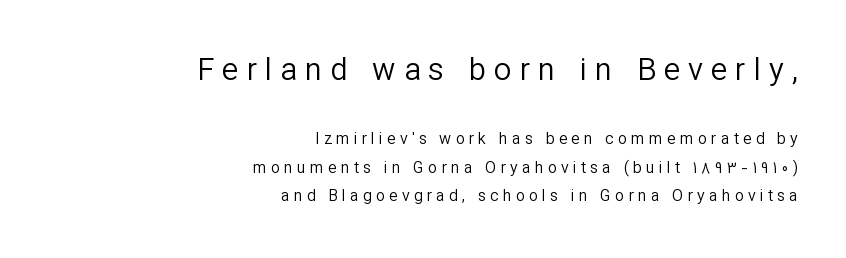
The image shows 31 px regular-weight sans-serif type, upright; set right-aligned, line spacing 1.76x, unusually wide letter spacing (+0.26 em), not underlined; the first (top) block is 1.94x larger; low stroke contrast and a medium x-height.
